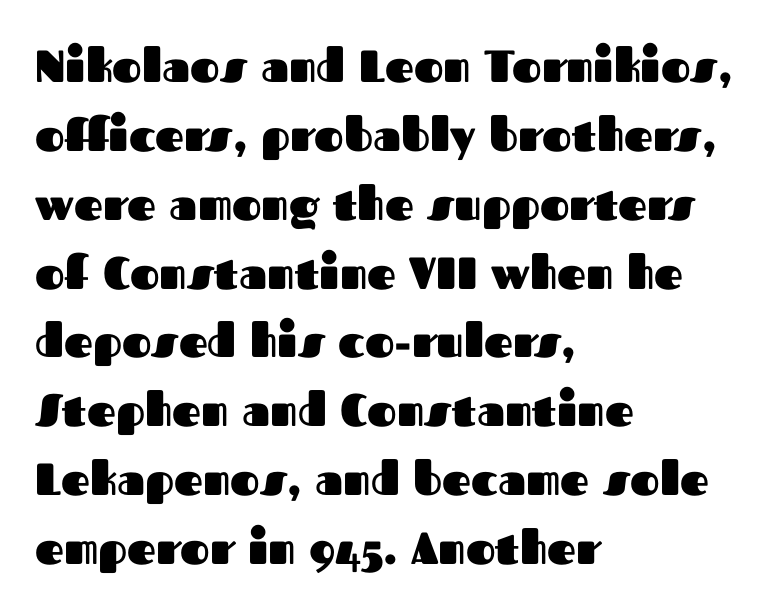
The image shows 45 px heavy sans-serif type, upright; set left-aligned, normal line spacing (1.53x), normal letter spacing, not underlined; medium stroke contrast and a medium x-height.
